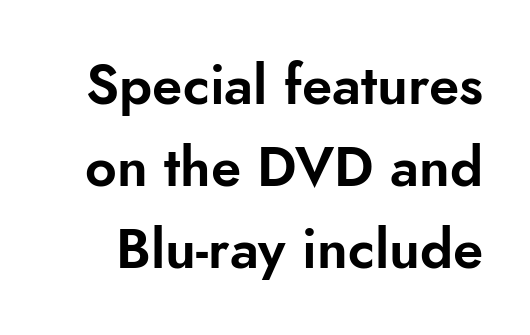
{"serif": "no", "italic": "no", "width": "normal", "stroke_contrast": "low", "x_height": "small", "monospaced": "no", "underline": "no", "line_spacing": "normal", "line_spacing_ratio": 1.49, "letter_spacing": "normal", "letter_spacing_em": 0.0, "glyph_px": 55}
